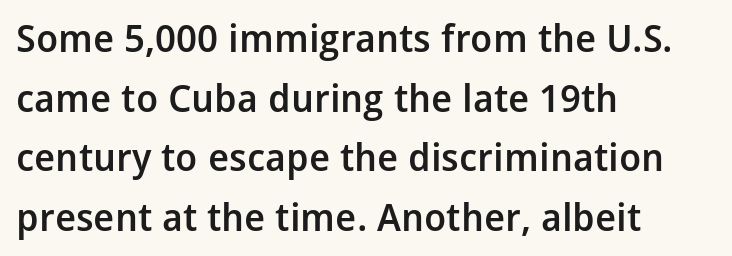
The image shows 38 px semibold sans-serif type, upright; set left-aligned, normal line spacing (1.57x), normal letter spacing, not underlined; low stroke contrast and a medium x-height.
